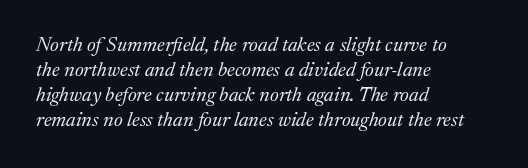
Q: Is the text bold? A: No.
Q: Is the text italic (slanted)? A: Yes, it leans right by about 17 degrees.
Q: Is the text underlined? A: No.
Q: How is the paragraph aligned? A: Left-aligned.
Q: Is the spacing between letters normal or unusually wide? A: Normal.
Q: Is the spacing between lines tight, normal or loose? A: Normal.
